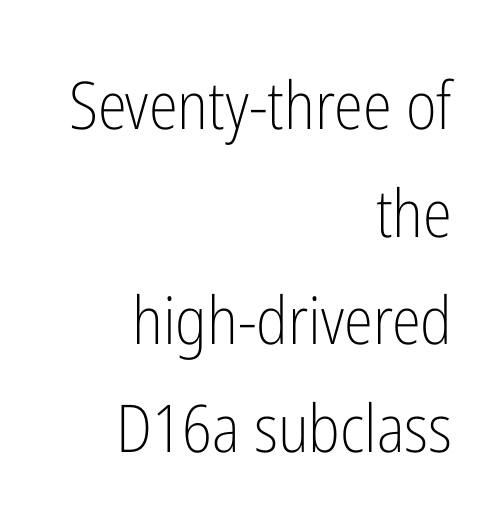
{"serif": "no", "italic": "no", "bold": "no", "weight": "light", "width": "condensed", "stroke_contrast": "low", "x_height": "medium", "monospaced": "no", "underline": "no", "align": "right", "line_spacing": "normal", "line_spacing_ratio": 1.63, "letter_spacing": "normal", "letter_spacing_em": 0.0, "glyph_px": 66}
